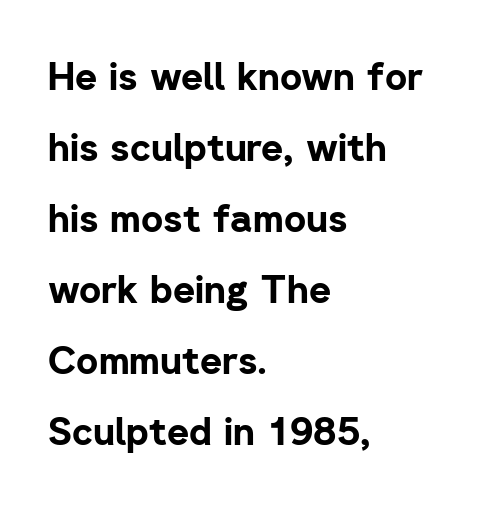
Q: Is the text bold? A: Yes.
Q: Is the text italic (slanted)? A: No, it is upright.
Q: Is the typeface a serif or a sans-serif typeface? A: Sans-serif.
Q: Is the text underlined? A: No.
Q: How is the paragraph aligned? A: Left-aligned.
Q: Is the spacing between letters normal or unusually wide? A: Normal.
Q: Width (condensed, normal, or wide)? A: Normal.
Q: Stroke contrast? A: Low.
Q: x-height? A: Medium.
Q: Monospaced? A: No.
